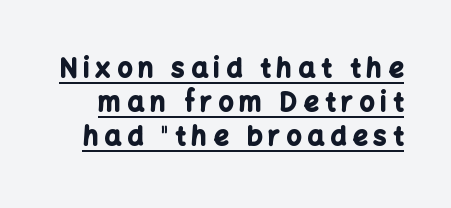
Q: Is the text bold? A: Yes.
Q: Is the text italic (slanted)? A: No, it is upright.
Q: Is the text underlined? A: Yes.
Q: Is the spacing between letters normal or unusually wide? A: Unusually wide.
Q: Is the spacing between lines tight, normal or loose? A: Normal.
